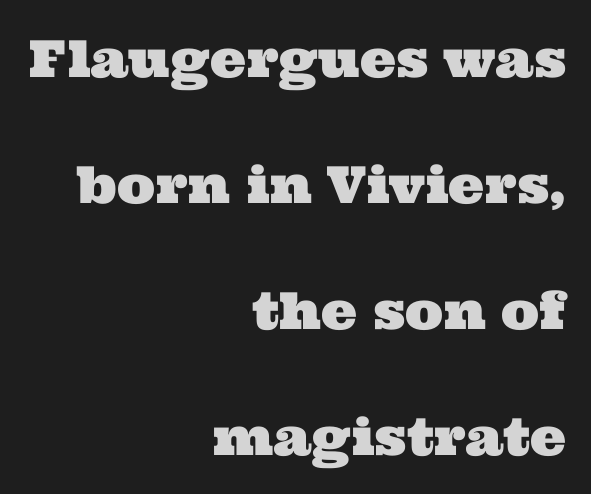
The type family on display is of the serif kind. If you measured baseline to baseline, you'd find a long distance. This sample has the flowing, uneven cadence of proportional lettering. Beneath every word, the page is bare. This rendering uses right alignment, leaving the left contour irregular.
